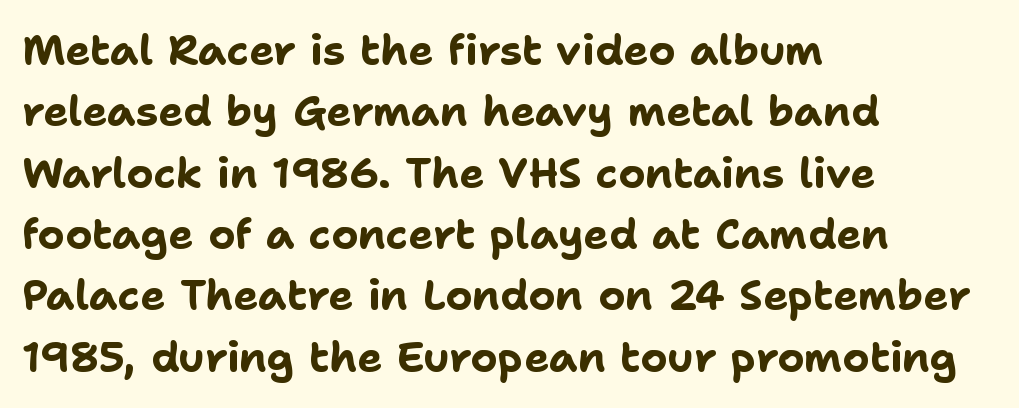
{"serif": "no", "italic": "no", "bold": "yes", "weight": "bold", "width": "normal", "stroke_contrast": "low", "x_height": "medium", "monospaced": "no", "underline": "no", "align": "left", "line_spacing": "normal", "line_spacing_ratio": 1.46, "letter_spacing": "normal", "letter_spacing_em": 0.0, "glyph_px": 42}
